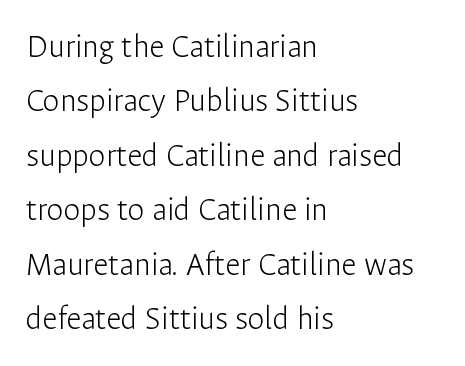
{"serif": "no", "italic": "no", "bold": "no", "weight": "light", "width": "normal", "stroke_contrast": "low", "x_height": "medium", "monospaced": "no", "underline": "no", "align": "left", "line_spacing": "normal", "line_spacing_ratio": 1.6, "letter_spacing": "normal", "letter_spacing_em": 0.0, "glyph_px": 34}
